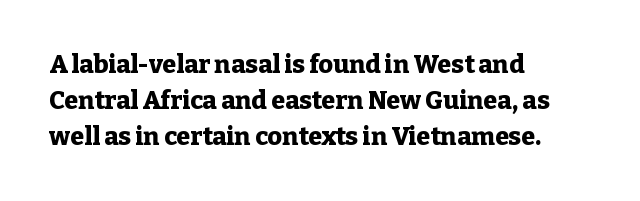
{"italic": "no", "bold": "yes", "underline": "no", "align": "left", "line_spacing": "normal", "line_spacing_ratio": 1.44, "letter_spacing": "normal", "letter_spacing_em": 0.0, "glyph_px": 25}
